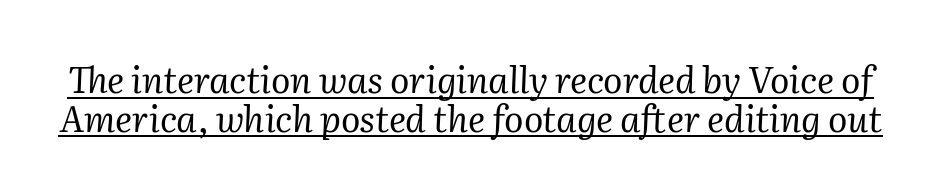
{"serif": "yes", "italic": "yes", "lean": "right", "slant_degrees": 2, "bold": "no", "weight": "regular", "width": "normal", "stroke_contrast": "medium", "x_height": "medium", "monospaced": "no", "underline": "yes", "line_spacing": "tight", "line_spacing_ratio": 1.07, "letter_spacing": "normal", "letter_spacing_em": 0.0, "glyph_px": 36}
